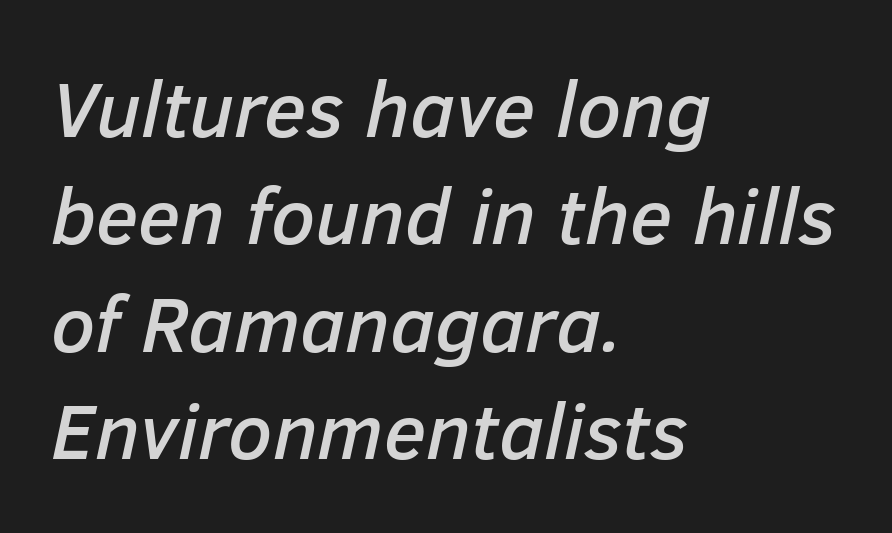
The image shows 79 px text type, italic (leaning right); set left-aligned, normal line spacing (1.36x), normal letter spacing, not underlined; low stroke contrast and a medium x-height.
